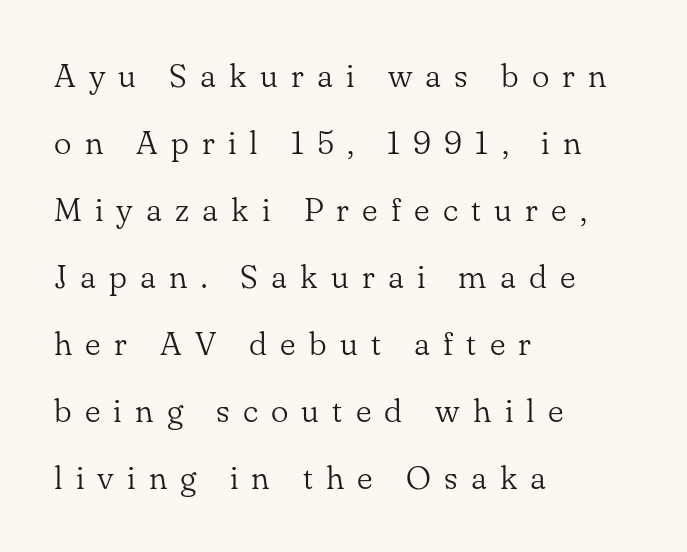
Does extra space separate the letters? Yes, quite a lot of it. Descenders are the only things crossing below the line. A quiet, ordinary-to-light weight characterises the typeface. Successive baselines arrive slowly, with a big drop between each. Proportional: the letters do not fall into vertical columns. Line starts are locked; line ends wander.
